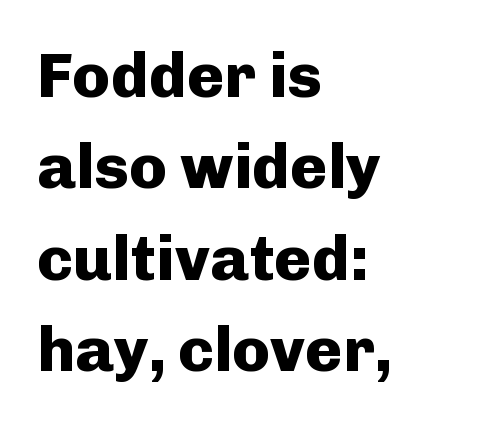
Q: Is the text bold? A: Yes.
Q: Is the text italic (slanted)? A: No, it is upright.
Q: Is the typeface a serif or a sans-serif typeface? A: Sans-serif.
Q: Is the text underlined? A: No.
Q: How is the paragraph aligned? A: Left-aligned.
Q: Is the spacing between letters normal or unusually wide? A: Normal.
Q: Is the spacing between lines tight, normal or loose? A: Normal.
Q: Width (condensed, normal, or wide)? A: Normal.
Q: Stroke contrast? A: Low.
Q: x-height? A: Medium.
Q: Monospaced? A: No.
